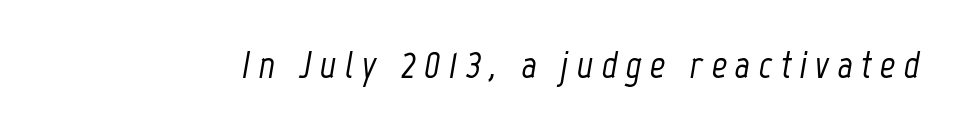
The typography opts for an oblique posture over an upright one. Clear beneath every line of the passage. Proportional: the letters do not fall into vertical columns. Between one letter and the next there's a generous, obvious gap.
